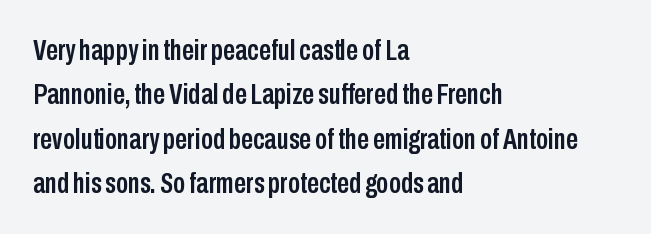
Rows of type keep a routine distance in the vertical direction. Are there feet on the stems? There aren't — it's a sans. You could not count columns in this text — the font is proportionally spaced. A student would call this left alignment; a typographer would say flush left, rag right. The type is set solid horizontally, with unmodified tracking. Notice how the stems are strictly vertical — no italics here.
